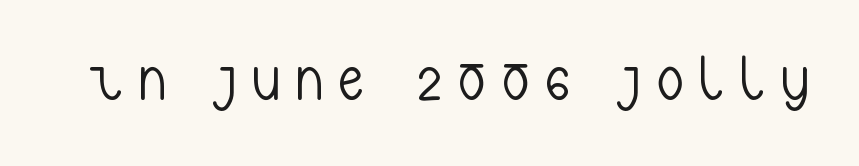
Q: Is the text bold? A: No.
Q: Is the text italic (slanted)? A: No, it is upright.
Q: Is the typeface a serif or a sans-serif typeface? A: Sans-serif.
Q: Is the text underlined? A: No.
Q: Is the spacing between letters normal or unusually wide? A: Unusually wide.
Q: Width (condensed, normal, or wide)? A: Condensed.
Q: Stroke contrast? A: Low.
Q: x-height? A: Medium.
Q: Monospaced? A: No.
